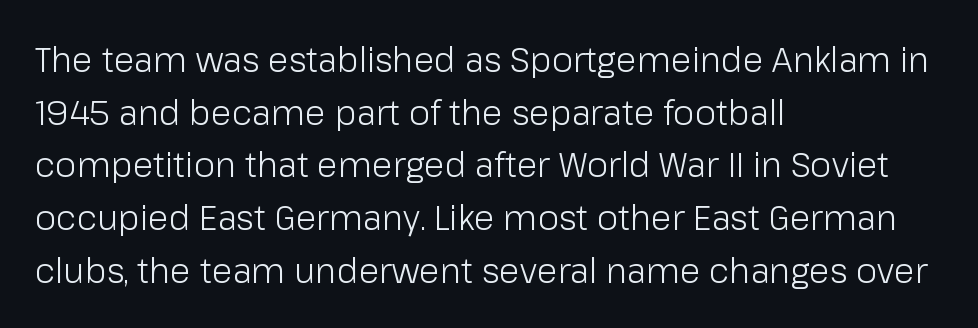
Posture: vertical. Vertical spacing — default. Unbolded letterforms with no extra heft. The paragraph has a hard left edge and a soft right edge. Is this a sans? Yes — the strokes have no serifs. Descenders are the only things crossing below the line.
